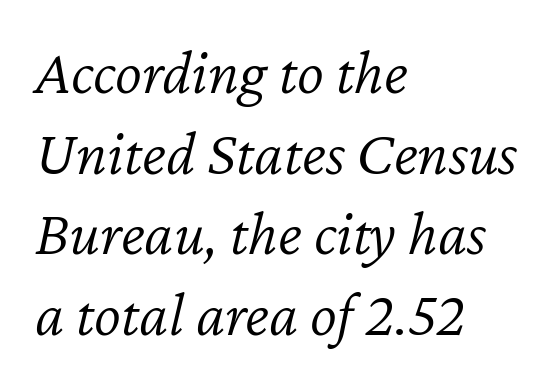
{"italic": "yes", "lean": "right", "slant_degrees": 12, "bold": "no", "weight": "light", "width": "normal", "stroke_contrast": "low", "x_height": "medium", "monospaced": "no", "underline": "no", "align": "left", "line_spacing": "normal", "line_spacing_ratio": 1.26, "letter_spacing": "normal", "letter_spacing_em": 0.0, "glyph_px": 64}
